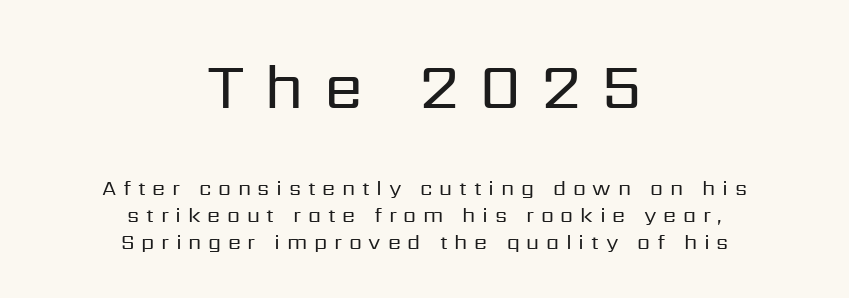
Notice how the stems are strictly vertical — no italics here. Horizontal bands of white between lines are of average thickness. Looks like regular typesetting: each glyph gets only the width it needs. The glyphs are unaccompanied by any horizontal stroke below them. These two chunks differ in scale, with the top chunk taking the larger measure.
